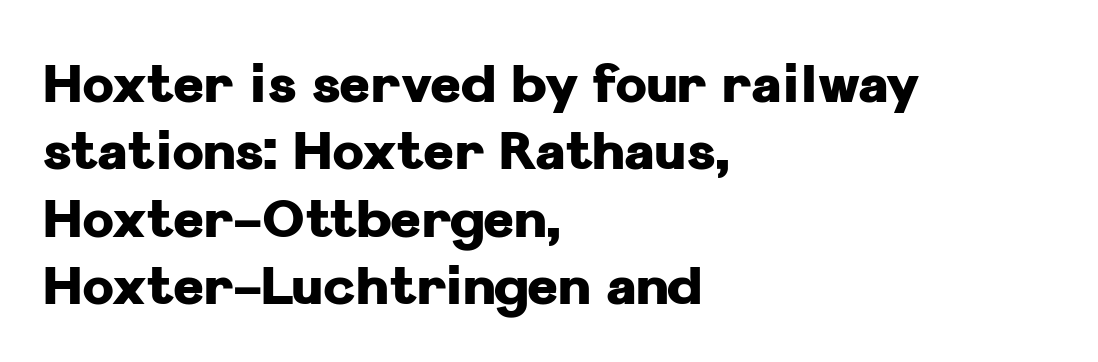
{"serif": "no", "italic": "no", "bold": "yes", "weight": "heavy", "width": "normal", "stroke_contrast": "low", "x_height": "medium", "monospaced": "no", "underline": "no", "align": "left", "line_spacing": "normal", "line_spacing_ratio": 1.27, "letter_spacing": "normal", "letter_spacing_em": 0.0, "glyph_px": 53}
